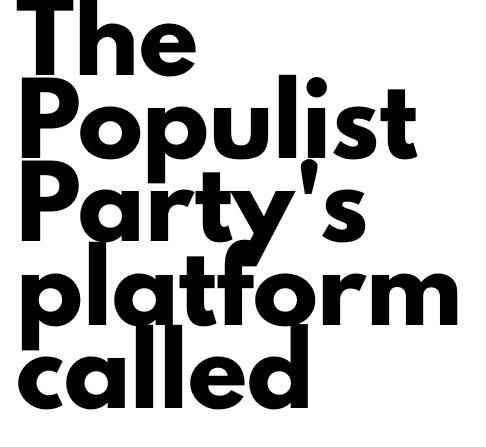
Q: Is the text bold? A: Yes.
Q: Is the text italic (slanted)? A: No, it is upright.
Q: Is the typeface a serif or a sans-serif typeface? A: Sans-serif.
Q: Is the text underlined? A: No.
Q: How is the paragraph aligned? A: Left-aligned.
Q: Is the spacing between letters normal or unusually wide? A: Normal.
Q: Is the spacing between lines tight, normal or loose? A: Normal.
Q: Width (condensed, normal, or wide)? A: Normal.
Q: Stroke contrast? A: Low.
Q: x-height? A: Small.
Q: Monospaced? A: No.
